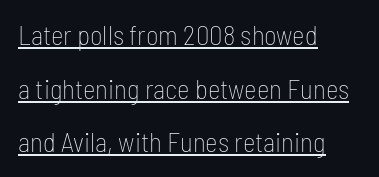
The image shows 27 px text type, upright; set left-aligned, loose line spacing (1.99x), normal letter spacing, underlined.
